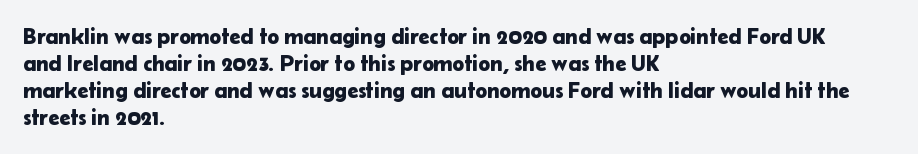
{"italic": "no", "underline": "no", "align": "left", "line_spacing_ratio": 1.23, "letter_spacing": "normal", "letter_spacing_em": 0.0, "glyph_px": 22}
